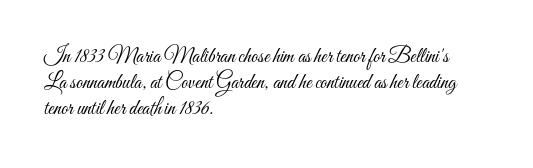
Unmarked baselines from the first word to the last. Students, note that the glyphs here touch the page at normal intervals. Which margin do the lines hug? The left one — the right edge is uneven. The typesetting does not lean heavy: it is not bold.
